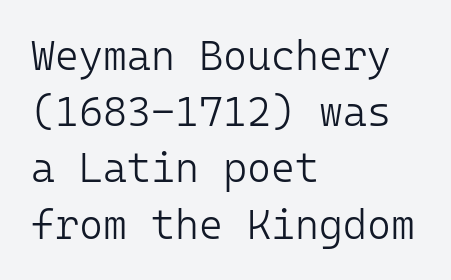
The image shows 41 px light sans-serif type, upright, monospaced; set left-aligned, normal line spacing (1.37x), normal letter spacing, not underlined; low stroke contrast and a medium x-height.
